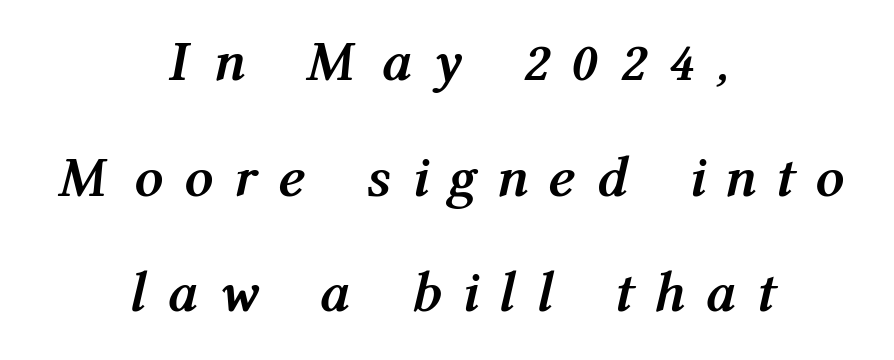
Q: Is the text bold? A: Yes.
Q: Is the text italic (slanted)? A: Yes, it leans right by about 12 degrees.
Q: Is the text underlined? A: No.
Q: How is the paragraph aligned? A: Centered.
Q: Is the spacing between letters normal or unusually wide? A: Unusually wide.
Q: Is the spacing between lines tight, normal or loose? A: Loose.
Q: Width (condensed, normal, or wide)? A: Condensed.
Q: Stroke contrast? A: Medium.
Q: x-height? A: Medium.
Q: Monospaced? A: No.
